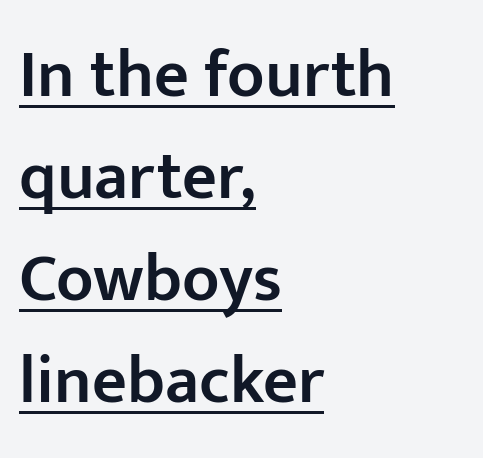
The lettering is marked with a stroke running underneath it. Each letter keeps its own natural width here, so spacing adapts to shape. The lettering holds an erect, upright posture throughout. Caption: multi-line text, flush left, ragged right. You can tell from the bare stems that sans-serif type was used.
